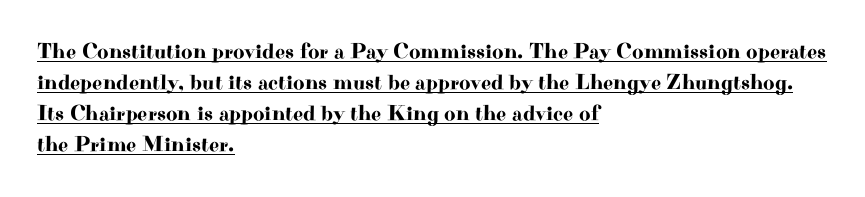
The image shows 22 px text type, upright; set left-aligned, normal line spacing (1.41x), normal letter spacing, underlined.
